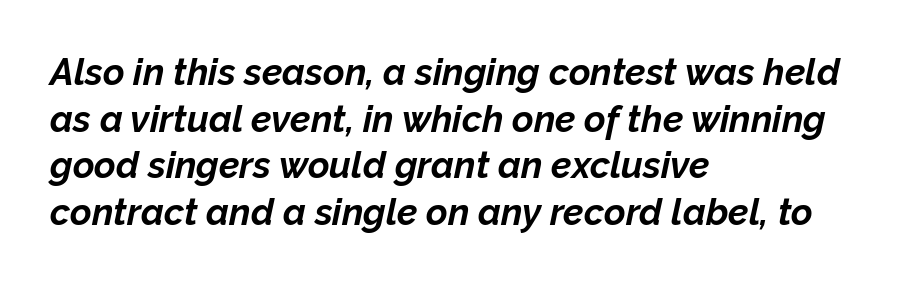
Q: Is the text bold? A: Yes.
Q: Is the text italic (slanted)? A: Yes, it leans right by about 12 degrees.
Q: Is the text underlined? A: No.
Q: How is the paragraph aligned? A: Left-aligned.
Q: Is the spacing between letters normal or unusually wide? A: Normal.
Q: Is the spacing between lines tight, normal or loose? A: Normal.
Q: Width (condensed, normal, or wide)? A: Normal.
Q: Stroke contrast? A: Low.
Q: x-height? A: Medium.
Q: Monospaced? A: No.
